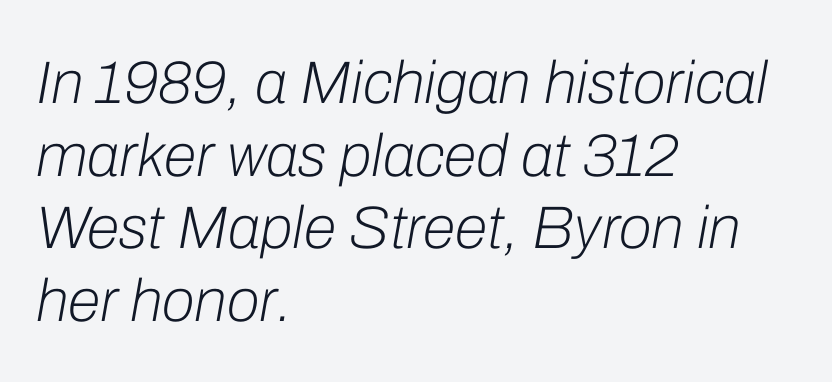
The image shows 60 px light type, italic (leaning right); set left-aligned, line spacing 1.21x, normal letter spacing, not underlined; low stroke contrast and a medium x-height.
